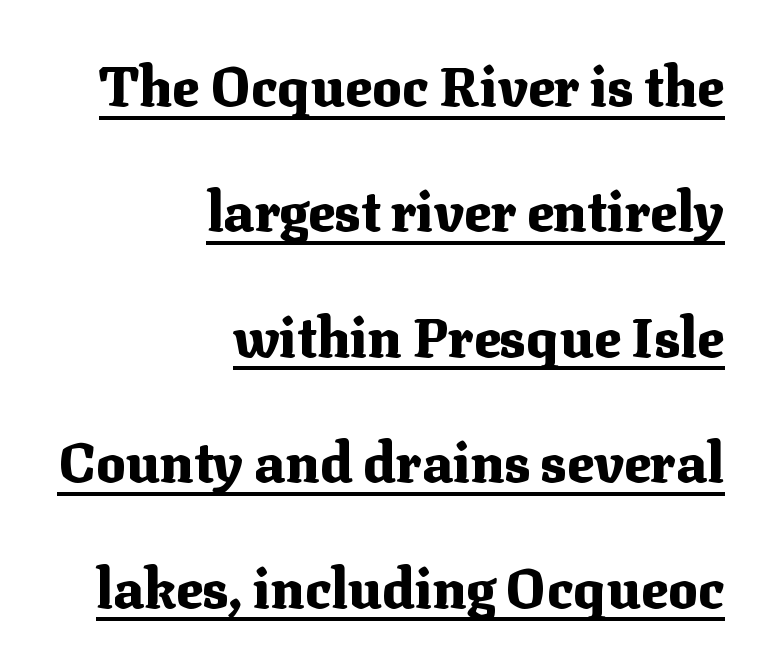
The image shows 55 px heavy serif type, upright; set right-aligned, loose line spacing (2.28x), normal letter spacing, underlined; medium stroke contrast and a medium x-height.
